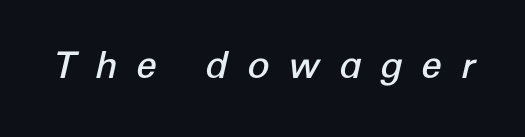
The image shows 37 px semibold type, italic (leaning right); set unusually wide letter spacing (+0.5 em), not underlined; low stroke contrast and a medium x-height.
